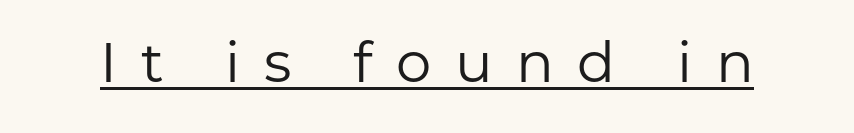
Regarding serifs, this sample does without them. The type sits square on the baseline with zero lean. This sample carries an underscore along the baseline area. Character widths vary here, with narrow letters taking less room than wide ones. Between one letter and the next there's a generous, obvious gap.
